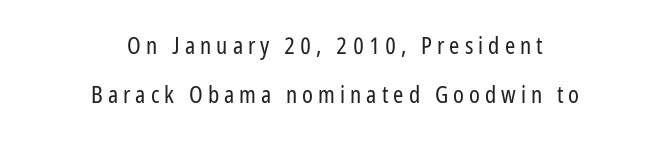
The image shows 23 px text type, upright; set centered, loose line spacing (2.12x), unusually wide letter spacing (+0.22 em), not underlined.
